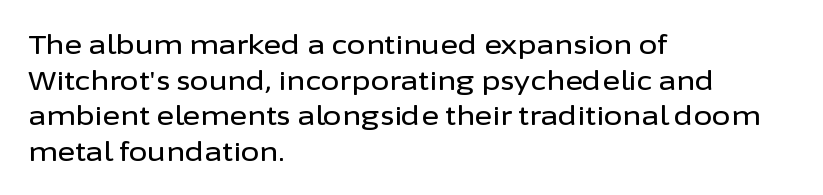
{"italic": "no", "underline": "no", "align": "left", "line_spacing": "normal", "line_spacing_ratio": 1.32, "letter_spacing": "normal", "letter_spacing_em": 0.0, "glyph_px": 27}
